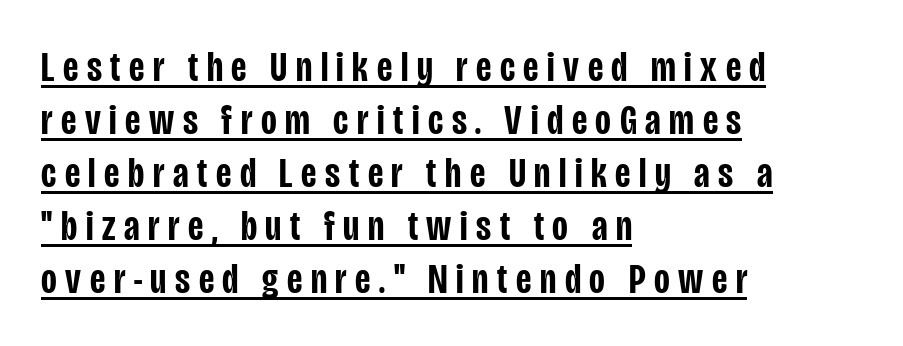
Look at the tracking — it's clearly loosened, letters drifting apart. A fair bit of extra ink — the face is semibold, not bold. Is this a fixed-width face? No — the glyphs have proportional, varying widths. Reading down the block, your eye returns to a fixed left position each line. Regarding serifs, this sample does without them.
